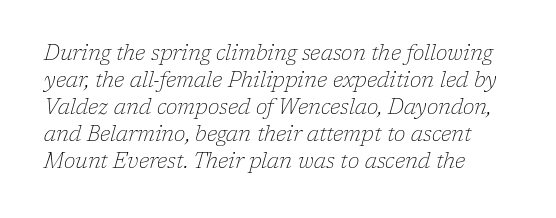
Glyph-to-glyph distance matches everyday printed text. Style check: oblique. The lines sit at an ordinary, default distance from one another. Stem width sits at or under what a default text font uses. A bare baseline throughout the passage.
